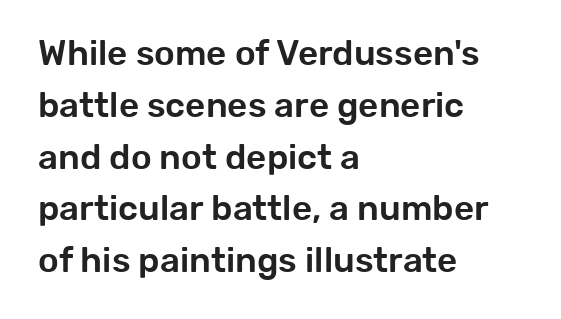
The image shows 35 px sans-serif type, upright; set left-aligned, normal line spacing (1.48x), normal letter spacing, not underlined; low stroke contrast and a medium x-height.
